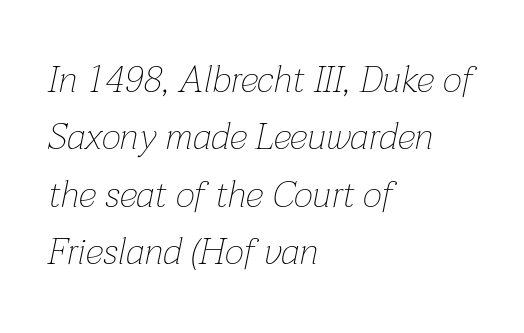
{"italic": "yes", "lean": "right", "slant_degrees": 12, "bold": "no", "weight": "thin", "width": "normal", "stroke_contrast": "low", "x_height": "medium", "monospaced": "no", "underline": "no", "align": "left", "line_spacing": "normal", "line_spacing_ratio": 1.55, "letter_spacing": "normal", "letter_spacing_em": 0.0, "glyph_px": 37}
